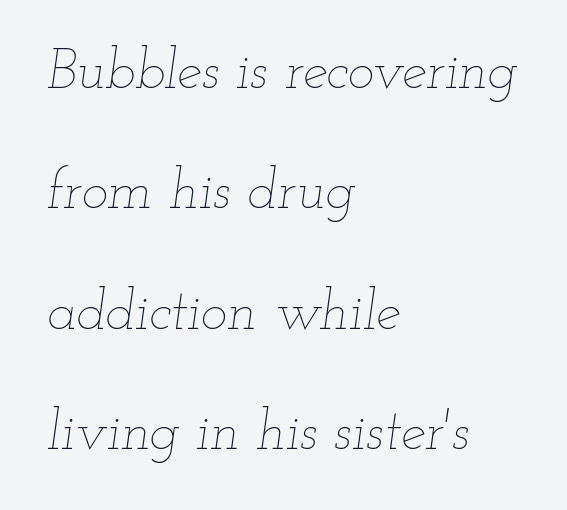
The image shows 56 px thin, wide type, italic (leaning right); set left-aligned, loose line spacing (2.15x), normal letter spacing, not underlined; low stroke contrast and a small x-height.
